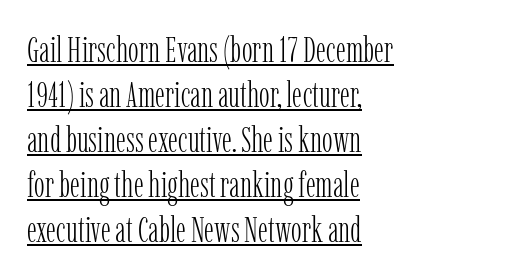
Q: Is the text bold? A: No.
Q: Is the text italic (slanted)? A: No, it is upright.
Q: Is the typeface a serif or a sans-serif typeface? A: Serif.
Q: Is the text underlined? A: Yes.
Q: How is the paragraph aligned? A: Left-aligned.
Q: Is the spacing between letters normal or unusually wide? A: Normal.
Q: Is the spacing between lines tight, normal or loose? A: Normal.
Q: Width (condensed, normal, or wide)? A: Condensed.
Q: Stroke contrast? A: Low.
Q: x-height? A: Medium.
Q: Monospaced? A: No.
